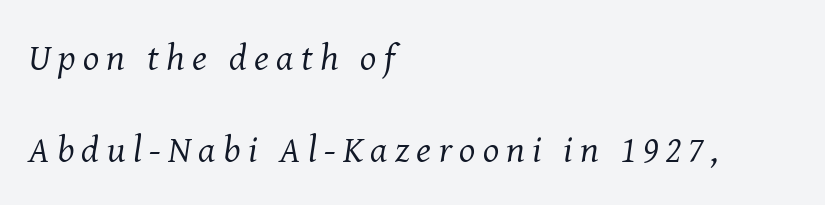
The space beneath each line is pristine and unruled. Note the varied advance widths — an 'i' is clearly narrower than an 'm'. Loosely led — the rows are spread out. Style check: oblique. This sample is left-justified, so line endings fall wherever the words run out.
